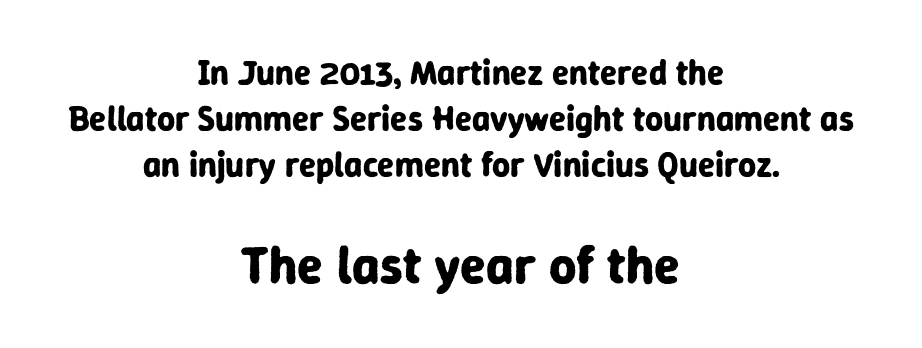
Q: Is the text bold? A: Yes.
Q: Is the text italic (slanted)? A: No, it is upright.
Q: Is the typeface a serif or a sans-serif typeface? A: Sans-serif.
Q: Is the text underlined? A: No.
Q: How is the paragraph aligned? A: Centered.
Q: Is the spacing between letters normal or unusually wide? A: Normal.
Q: Is the spacing between lines tight, normal or loose? A: Normal.
Q: Which block of text is set in a larger size, the first (top) or the second (bottom)? A: The second (bottom) one.
Q: Width (condensed, normal, or wide)? A: Normal.
Q: Stroke contrast? A: Low.
Q: x-height? A: Medium.
Q: Monospaced? A: No.
